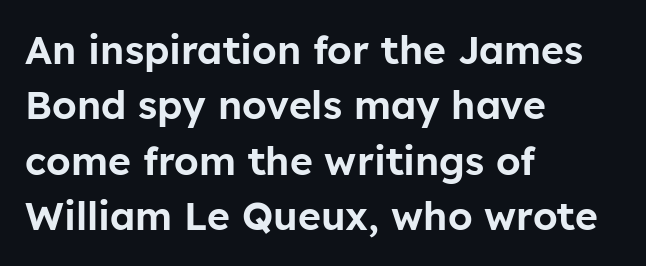
The image shows 39 px sans-serif type, upright; set left-aligned, normal line spacing (1.42x), normal letter spacing, not underlined; low stroke contrast and a medium x-height.
